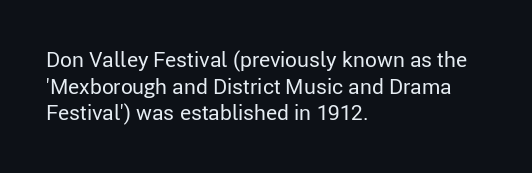
{"italic": "no", "bold": "no", "underline": "no", "align": "left", "line_spacing": "normal", "line_spacing_ratio": 1.27, "letter_spacing": "normal", "letter_spacing_em": 0.0, "glyph_px": 21}
